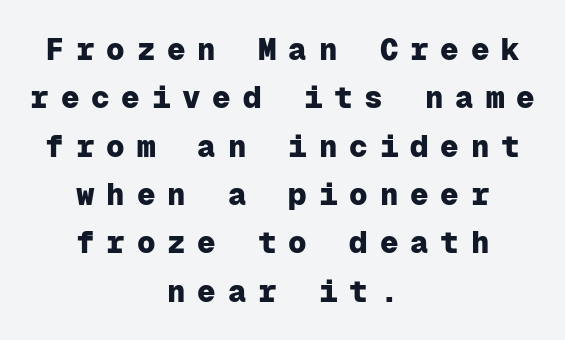
{"serif": "no", "italic": "no", "bold": "yes", "weight": "heavy", "width": "normal", "stroke_contrast": "low", "x_height": "medium", "monospaced": "yes", "underline": "no", "align": "center", "line_spacing": "normal", "line_spacing_ratio": 1.56, "letter_spacing": "wide", "letter_spacing_em": 0.38, "glyph_px": 31}
